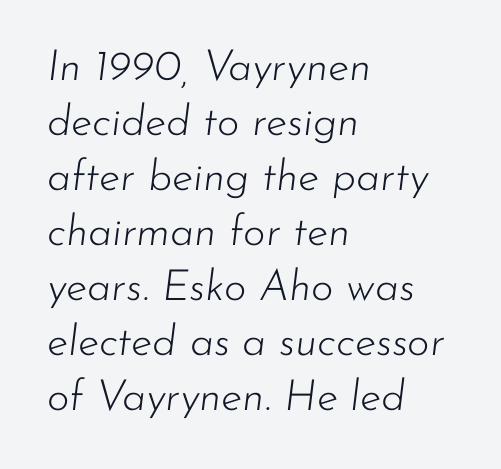
The font's italic variant was chosen for this text. The strokes carry an ordinary text weight at most. Lines of text with bare space underneath. The paragraph has a hard left edge and a soft right edge. The space between consecutive lines is moderate.
